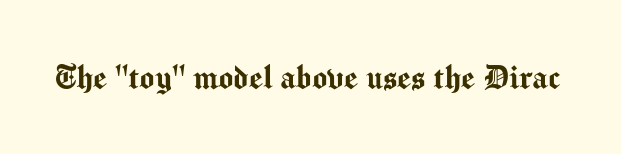
The typography opts for an upright posture over an oblique one. Tracking value appears to be zero — textbook default spacing. Think of a printed novel: that variable character pitch is what you see here. Nothing sits at the stroke ends, so this counts as sans-serif.
